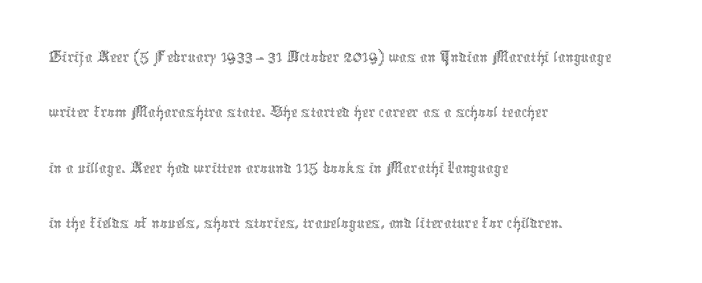
{"italic": "no", "bold": "no", "weight": "thin", "width": "condensed", "x_height": "medium", "monospaced": "no", "underline": "no", "align": "left", "line_spacing": "normal", "line_spacing_ratio": 1.5, "letter_spacing": "normal", "letter_spacing_em": 0.0, "glyph_px": 37}
